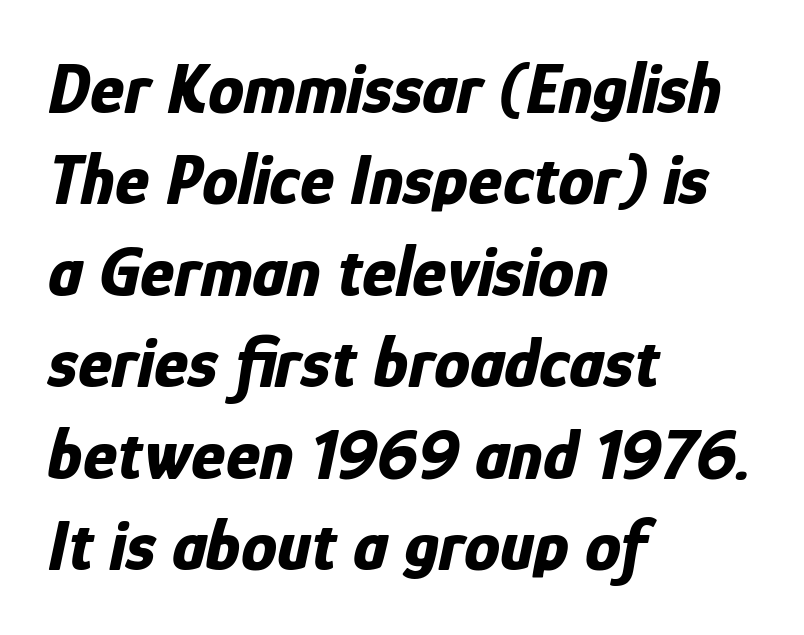
Does the lettering tilt? It does — this is italic. Observe the ordinary spacing: letters are neighbours, not strangers. Each letter keeps its own natural width here, so spacing adapts to shape. Interline gaps are of average width in this sample. Stroke thickness is high; the sample reads as a true bold.
